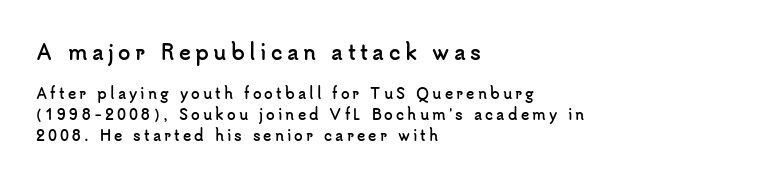
As a designer I'd log this as weight 700, bold. The tracking jumps out immediately: characters are airy and widely separated. Every character sits straight up, as roman type does. Nobody drew a line under any word here.
